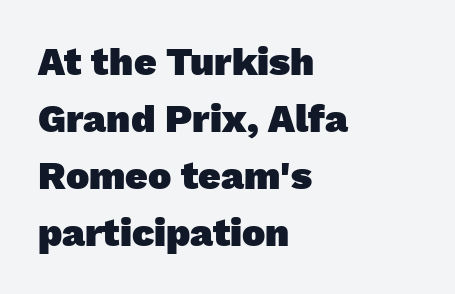
This is heavy type, rendered in bold. Horizontal alignment here is leftward, the default for most running prose. The words here are not underlined. Normally led — the rows are evenly, conventionally spaced. Each letter's strokes conclude bluntly, with no projecting serifs. This rendering leaves character spacing at its baseline value.
